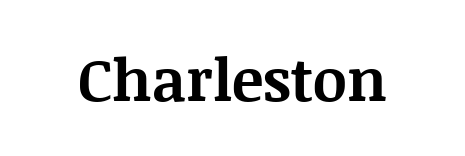
Q: Is the text bold? A: Yes.
Q: Is the text italic (slanted)? A: No, it is upright.
Q: Is the typeface a serif or a sans-serif typeface? A: Serif.
Q: Is the text underlined? A: No.
Q: Is the spacing between letters normal or unusually wide? A: Normal.
Q: Width (condensed, normal, or wide)? A: Normal.
Q: Stroke contrast? A: Medium.
Q: x-height? A: Large.
Q: Monospaced? A: No.
